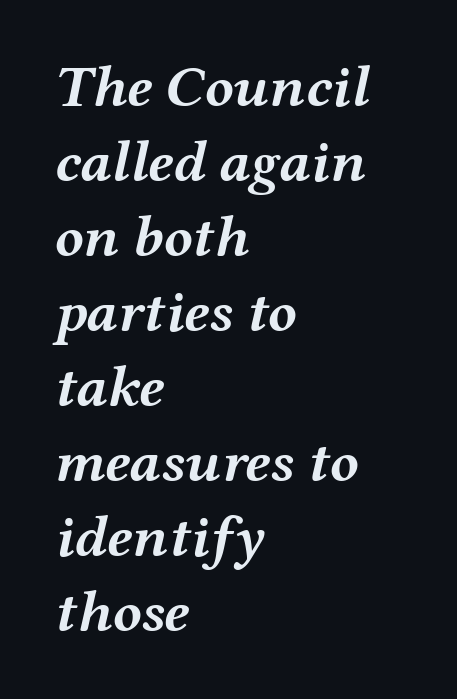
A typesetter would call this proportional, since set widths differ per character. Line starts are locked; line ends wander. Summary of vertical rhythm: regular, with standard interline spacing. The rendering keeps characters at their native spacing.
